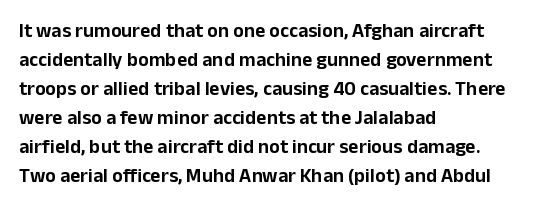
Rows of type keep a routine distance in the vertical direction. Is the block centered? No — it sits flush against the left margin. No italicization has been applied; the sample stays upright. Letters rest on an invisible, unmarked baseline.
